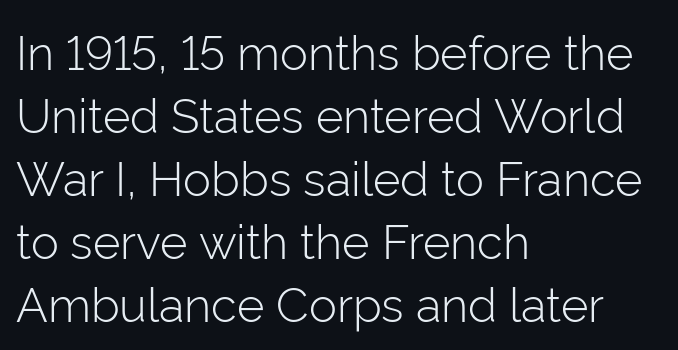
The image shows 47 px light sans-serif type, upright; set left-aligned, normal line spacing (1.34x), normal letter spacing, not underlined; low stroke contrast and a medium x-height.
